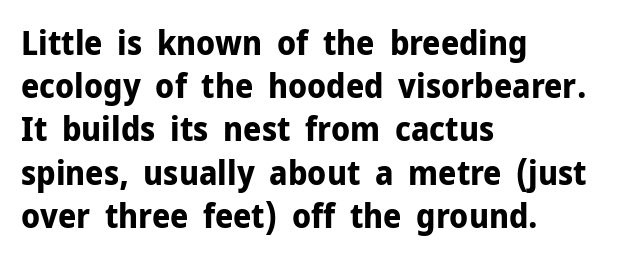
Observe the absence of serifs on each vertical stroke in this sample. Default kerning and tracking; the words read as compact shapes. Each letter keeps its own natural width here, so spacing adapts to shape. Heavy, bold letterforms.
